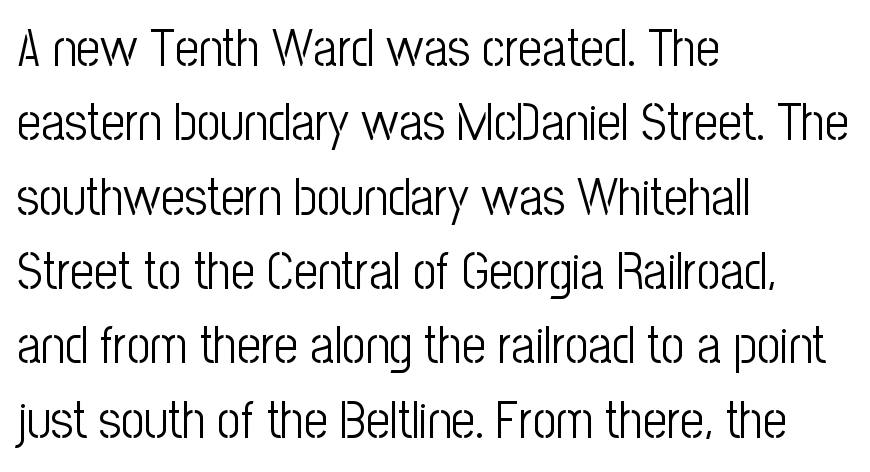
The image shows 52 px light, condensed sans-serif type, upright; set left-aligned, normal line spacing (1.43x), normal letter spacing, not underlined; low stroke contrast and a medium x-height.
